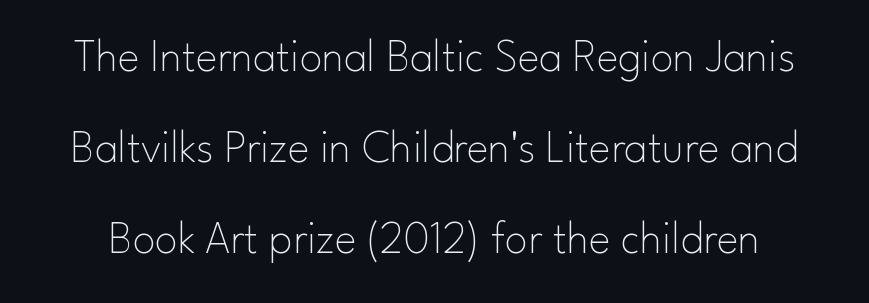
The image shows 46 px thin sans-serif type, upright; set loose line spacing (1.98x), normal letter spacing, not underlined; low stroke contrast and a small x-height.
